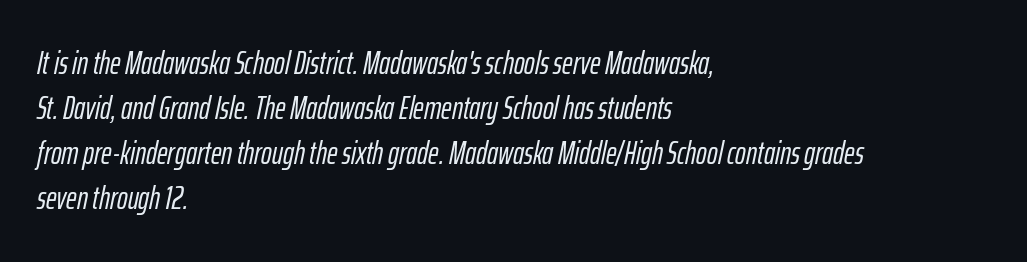
{"italic": "yes", "lean": "right", "slant_degrees": 12, "width": "condensed", "stroke_contrast": "low", "x_height": "medium", "monospaced": "no", "underline": "no", "align": "left", "line_spacing": "normal", "line_spacing_ratio": 1.41, "letter_spacing": "normal", "letter_spacing_em": 0.0, "glyph_px": 32}
